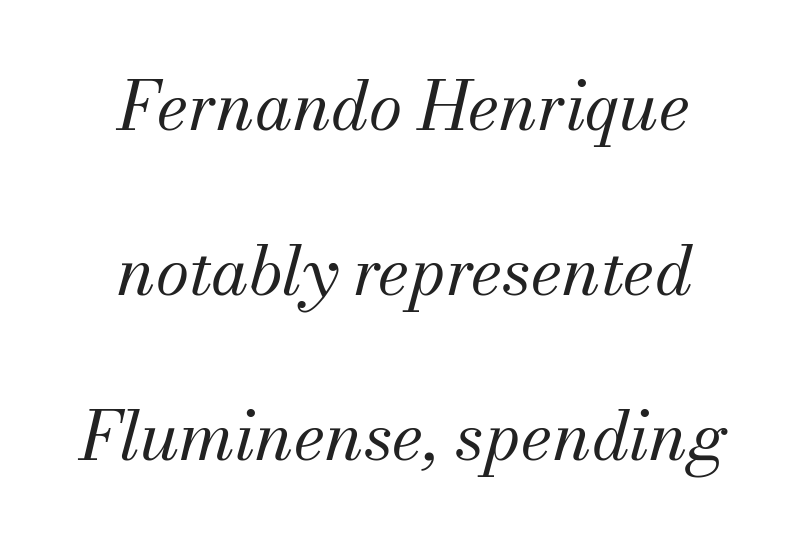
Each letter keeps its own natural width here, so spacing adapts to shape. Regarding serifs, this sample has them. Weight: regular or lighter. Notice how the passage keeps no hard edge, just a central spine. Posture: slanted.
